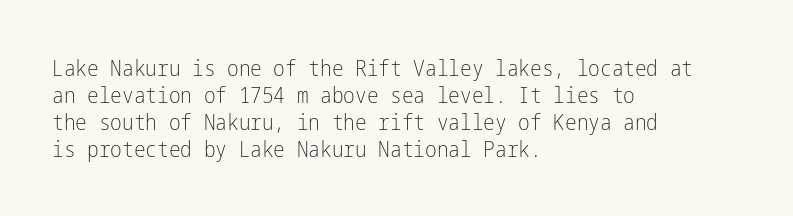
The image shows 22 px text type, upright; set left-aligned, line spacing 1.22x, normal letter spacing, not underlined.
